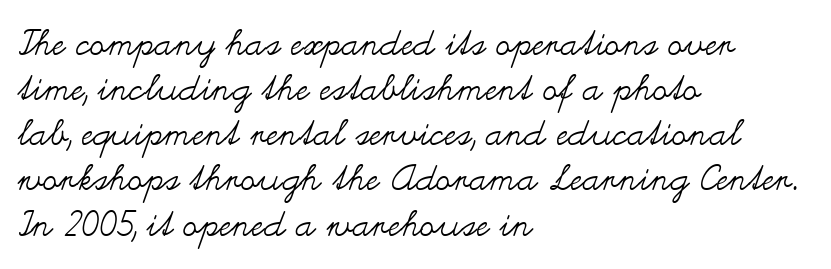
Q: Is the text bold? A: No.
Q: Is the text italic (slanted)? A: Yes.
Q: Is the text underlined? A: No.
Q: How is the paragraph aligned? A: Left-aligned.
Q: Is the spacing between letters normal or unusually wide? A: Normal.
Q: Is the spacing between lines tight, normal or loose? A: Normal.
Q: Width (condensed, normal, or wide)? A: Wide.
Q: Stroke contrast? A: Medium.
Q: x-height? A: Small.
Q: Monospaced? A: No.
